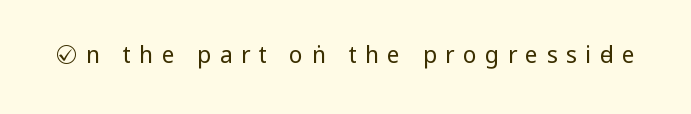
Q: Is the text bold? A: No.
Q: Is the text italic (slanted)? A: No, it is upright.
Q: Is the text underlined? A: No.
Q: Is the spacing between letters normal or unusually wide? A: Unusually wide.
